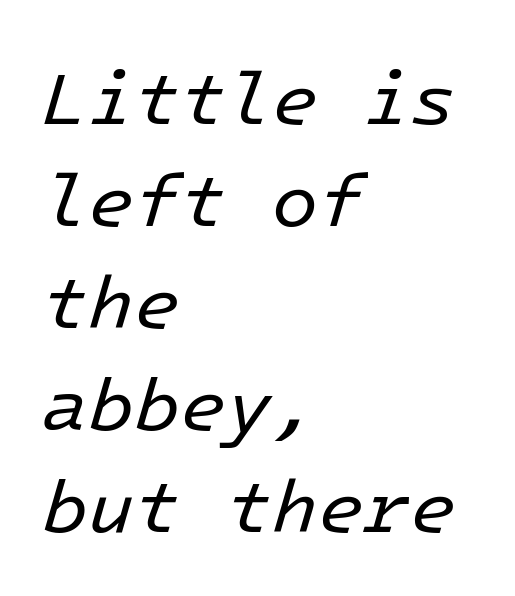
Vertical stems look standard width or narrower in stroke. The passage shown has conventional tracking throughout. Tall strokes in this sample are angled rather than plumb. Glance below the letters and you will spot only blank space.
